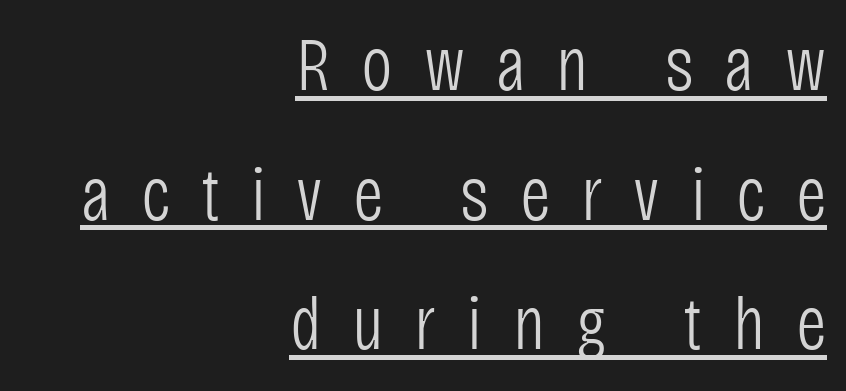
The typesetting does not lean heavy: it is not bold. Letterform terminals end flat and unadorned throughout the passage. Characters follow at a spacing far wider than the type designer built in. No italicization has been applied; the sample stays upright. The setting favours the right margin, as signatures and pull-quotes sometimes do. Caption: lettering with a line underneath.
